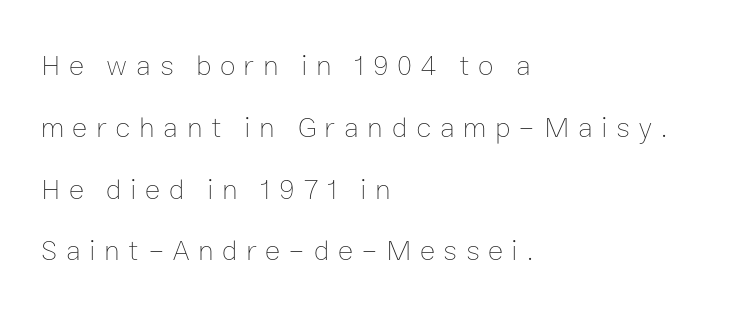
{"italic": "no", "bold": "no", "weight": "thin", "width": "normal", "stroke_contrast": "low", "x_height": "medium", "monospaced": "no", "underline": "no", "align": "left", "line_spacing": "loose", "line_spacing_ratio": 2.13, "letter_spacing": "wide", "letter_spacing_em": 0.29, "glyph_px": 29}
